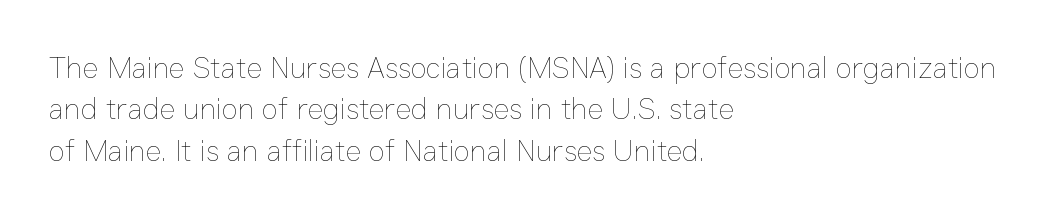
{"italic": "no", "bold": "no", "weight": "thin", "width": "normal", "stroke_contrast": "low", "x_height": "medium", "monospaced": "no", "underline": "no", "align": "left", "line_spacing": "normal", "line_spacing_ratio": 1.38, "letter_spacing": "normal", "letter_spacing_em": 0.0, "glyph_px": 30}
